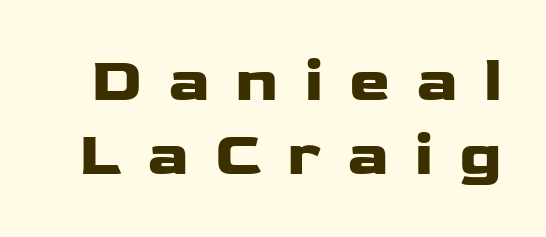
Q: Is the text bold? A: Yes.
Q: Is the text italic (slanted)? A: No, it is upright.
Q: Is the typeface a serif or a sans-serif typeface? A: Sans-serif.
Q: Is the text underlined? A: No.
Q: Is the spacing between letters normal or unusually wide? A: Unusually wide.
Q: Width (condensed, normal, or wide)? A: Wide.
Q: Stroke contrast? A: Low.
Q: x-height? A: Medium.
Q: Monospaced? A: No.
